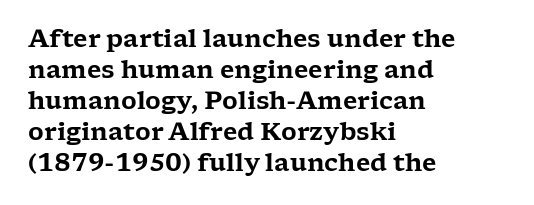
{"italic": "no", "underline": "no", "align": "left", "line_spacing": "normal", "line_spacing_ratio": 1.29, "letter_spacing": "normal", "letter_spacing_em": 0.0, "glyph_px": 24}
